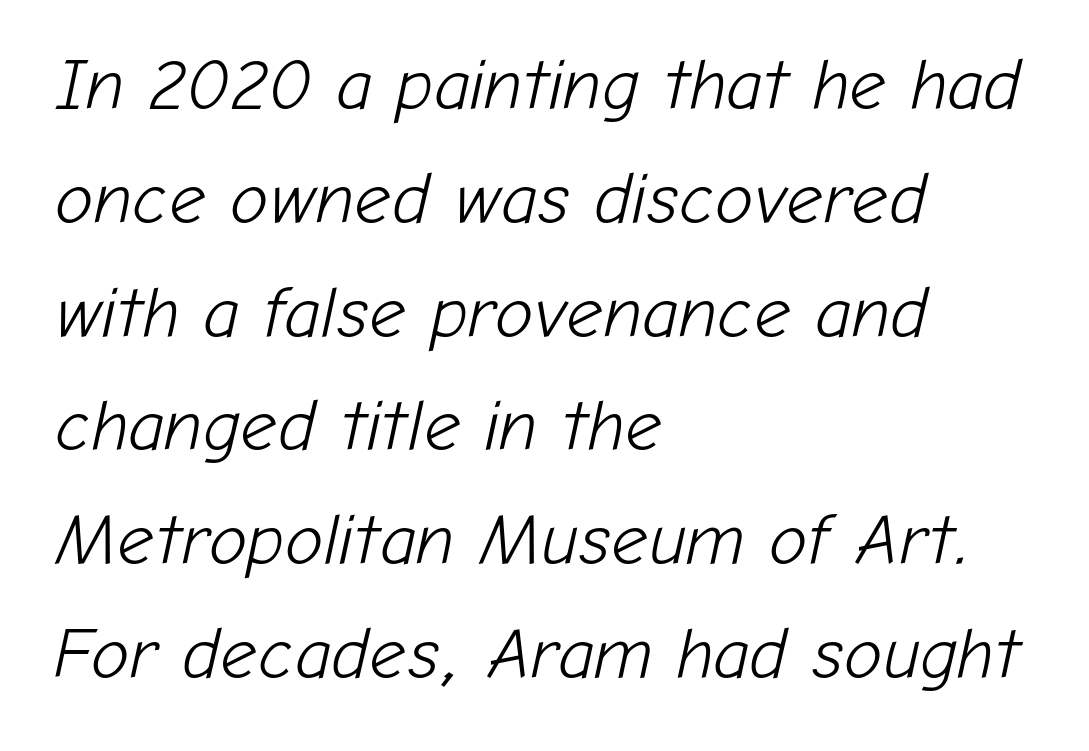
Proportional: the letters do not fall into vertical columns. A classic flush-left, rag-right setting is used for this passage. Baseline-to-baseline distance is the conventional proportion of letter height. Check the space under the baseline: it is left empty. Inter-character spacing is left at the font's built-in metrics.
